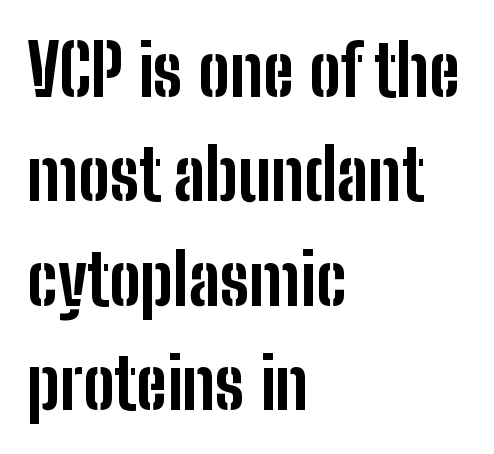
Q: Is the text bold? A: Yes.
Q: Is the text italic (slanted)? A: No, it is upright.
Q: Is the typeface a serif or a sans-serif typeface? A: Sans-serif.
Q: Is the text underlined? A: No.
Q: How is the paragraph aligned? A: Left-aligned.
Q: Is the spacing between letters normal or unusually wide? A: Normal.
Q: Is the spacing between lines tight, normal or loose? A: Normal.
Q: Width (condensed, normal, or wide)? A: Condensed.
Q: Stroke contrast? A: Low.
Q: x-height? A: Medium.
Q: Monospaced? A: No.
